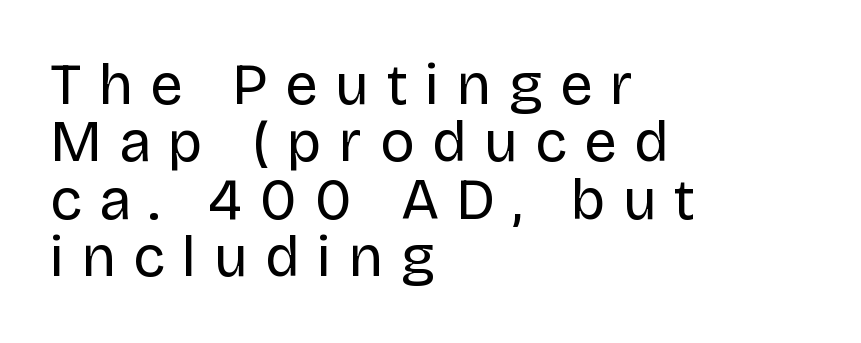
Q: Is the text bold? A: No.
Q: Is the text italic (slanted)? A: No, it is upright.
Q: Is the typeface a serif or a sans-serif typeface? A: Sans-serif.
Q: Is the text underlined? A: No.
Q: How is the paragraph aligned? A: Left-aligned.
Q: Is the spacing between letters normal or unusually wide? A: Unusually wide.
Q: Is the spacing between lines tight, normal or loose? A: Tight.
Q: Width (condensed, normal, or wide)? A: Normal.
Q: Stroke contrast? A: Low.
Q: x-height? A: Large.
Q: Monospaced? A: No.
